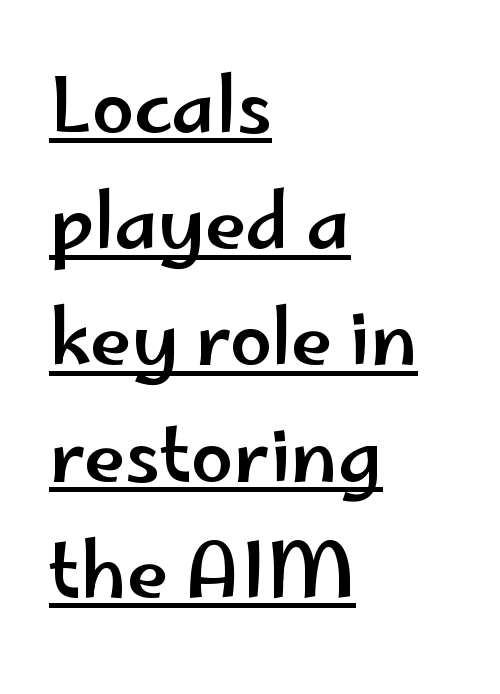
Q: Is the text italic (slanted)? A: No, it is upright.
Q: Is the typeface a serif or a sans-serif typeface? A: Sans-serif.
Q: Is the text underlined? A: Yes.
Q: How is the paragraph aligned? A: Left-aligned.
Q: Is the spacing between letters normal or unusually wide? A: Normal.
Q: Is the spacing between lines tight, normal or loose? A: Normal.
Q: Width (condensed, normal, or wide)? A: Wide.
Q: Stroke contrast? A: Low.
Q: x-height? A: Small.
Q: Monospaced? A: No.
